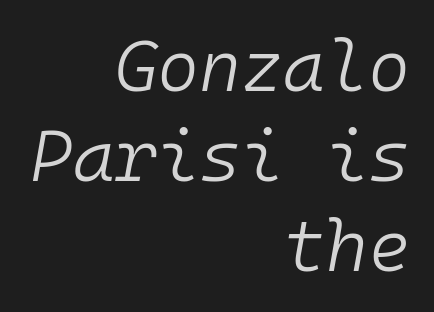
The image shows 72 px light type, italic (leaning right), monospaced; set right-aligned, normal line spacing (1.25x), normal letter spacing, not underlined; low stroke contrast and a medium x-height.
